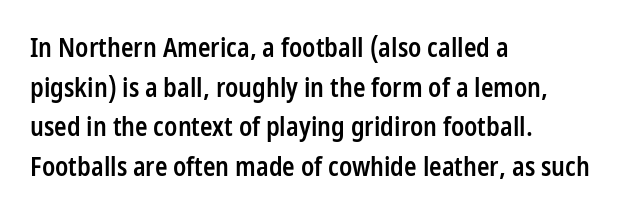
Q: Is the text bold? A: Semi-bold.
Q: Is the text italic (slanted)? A: No, it is upright.
Q: Is the text underlined? A: No.
Q: How is the paragraph aligned? A: Left-aligned.
Q: Is the spacing between letters normal or unusually wide? A: Normal.
Q: Is the spacing between lines tight, normal or loose? A: Normal.
